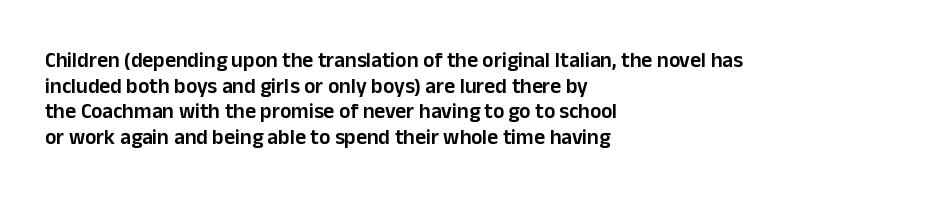
Nobody drew a line under any word here. The letters stand straight up with perfectly vertical stems. Emphasis by weight is partial: semibold. Nobody touched the tracking dial on this one. Compared with a centered layout, this one pins lines to the left instead.
